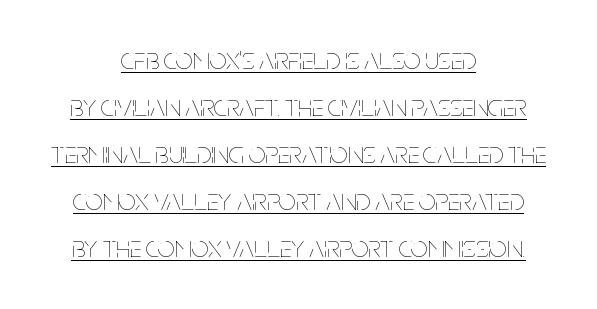
{"italic": "no", "bold": "no", "weight": "thin", "width": "condensed", "stroke_contrast": "low", "x_height": "large", "monospaced": "no", "underline": "yes", "align": "center", "line_spacing": "normal", "line_spacing_ratio": 1.57, "letter_spacing": "normal", "letter_spacing_em": 0.0, "glyph_px": 30}
